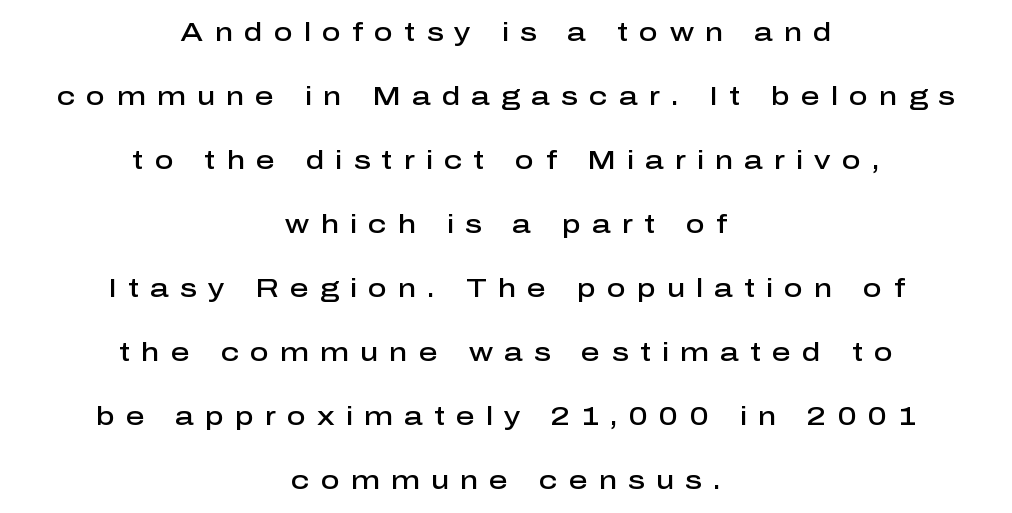
The image shows 26 px text type, upright; set centered, loose line spacing (2.46x), unusually wide letter spacing (+0.43 em), not underlined.
